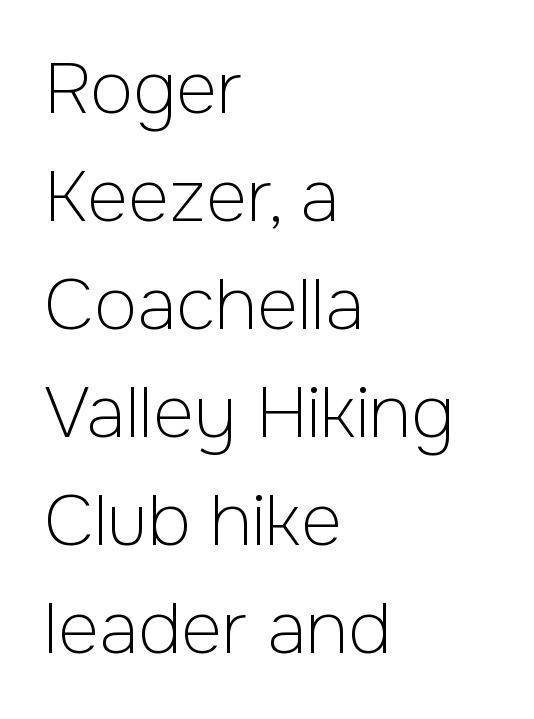
Quick note: underline off. Leading matches the norm, producing a regular column. These glyphs show unthickened strokes, regular width or finer. Unlike a traditional serif, this face leaves its strokes unadorned.
